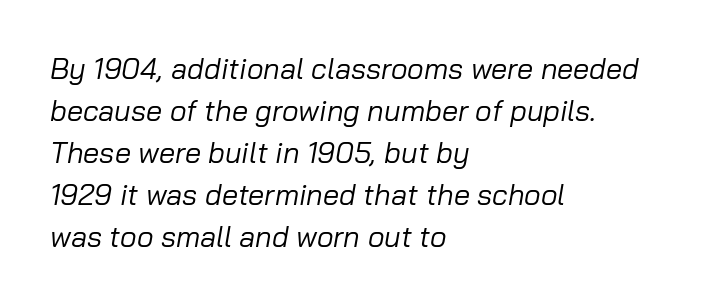
The image shows 29 px regular-weight type, italic (leaning right); set left-aligned, normal line spacing (1.45x), normal letter spacing, not underlined; low stroke contrast and a medium x-height.
